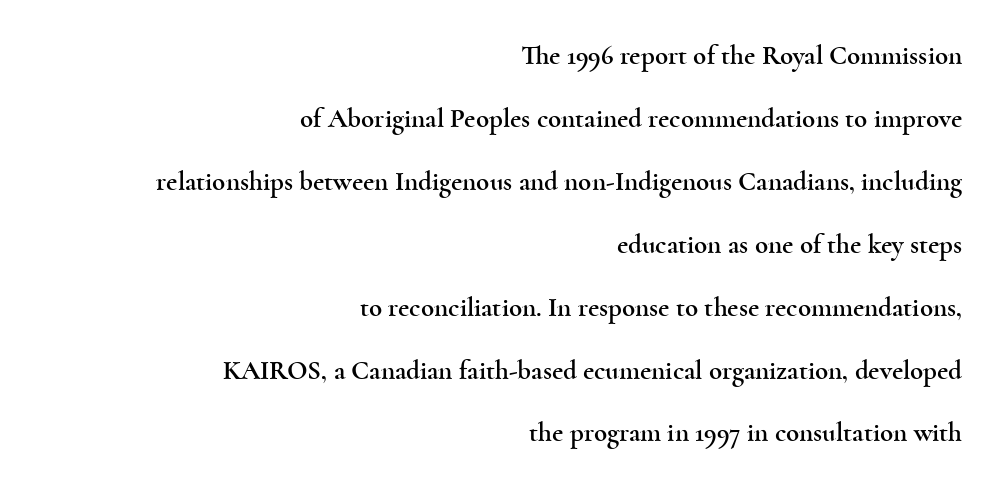
The image shows 27 px text type, upright; set right-aligned, loose line spacing (2.33x), normal letter spacing, not underlined.
